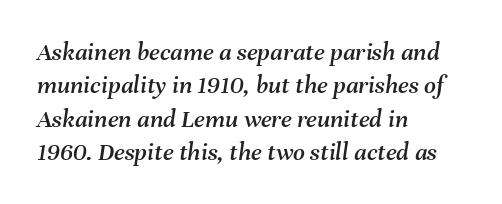
The image shows 26 px text type, italic (leaning right); set left-aligned, normal line spacing (1.28x), normal letter spacing, not underlined.
